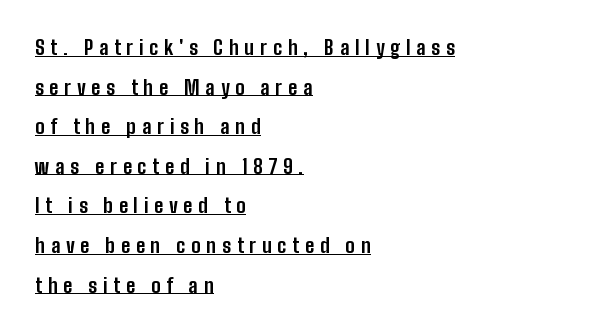
The image shows 20 px bold type, upright; set left-aligned, loose line spacing (1.98x), unusually wide letter spacing (+0.29 em), underlined.
